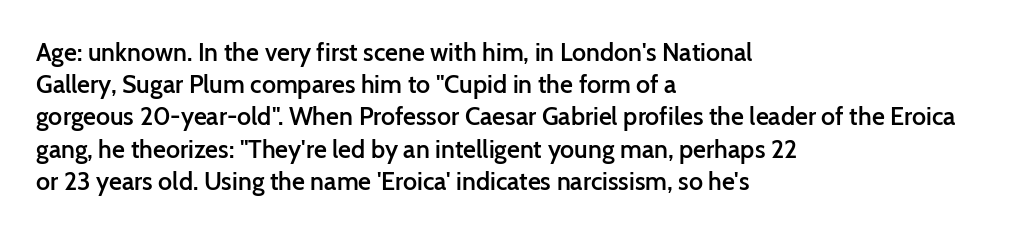
Q: Is the text bold? A: Semi-bold.
Q: Is the text italic (slanted)? A: No, it is upright.
Q: Is the text underlined? A: No.
Q: How is the paragraph aligned? A: Left-aligned.
Q: Is the spacing between letters normal or unusually wide? A: Normal.
Q: Is the spacing between lines tight, normal or loose? A: Normal.
